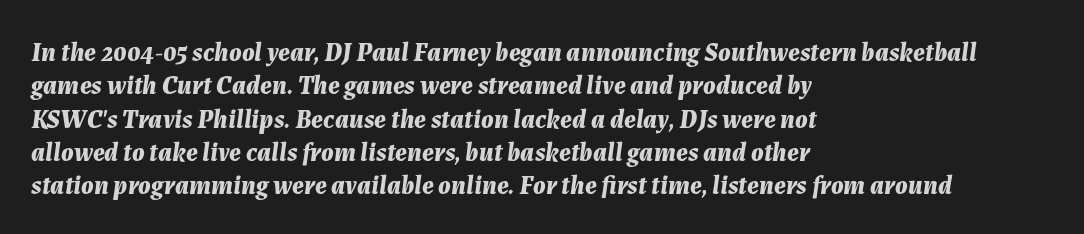
Slanted lettering throughout. The rendering uses a moderate line-height, typical for paragraphs. The rendering uses a bold face; every stroke is thick and dark. The tracking reads as untouched default to a designer's eye. Left-aligned paragraph, ragged on the right.
